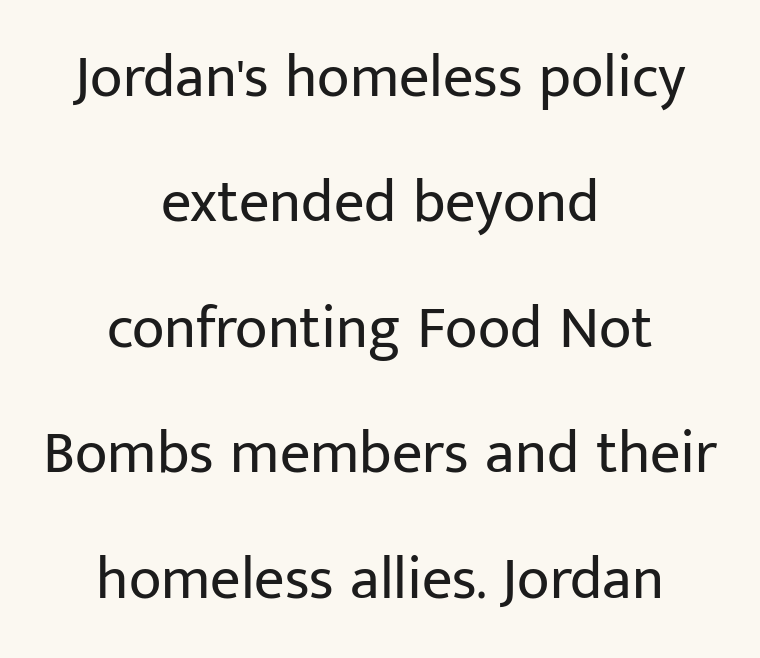
{"serif": "no", "italic": "no", "bold": "no", "weight": "regular", "width": "normal", "stroke_contrast": "low", "x_height": "medium", "monospaced": "no", "underline": "no", "align": "center", "line_spacing": "loose", "line_spacing_ratio": 2.09, "letter_spacing": "normal", "letter_spacing_em": 0.0, "glyph_px": 60}
